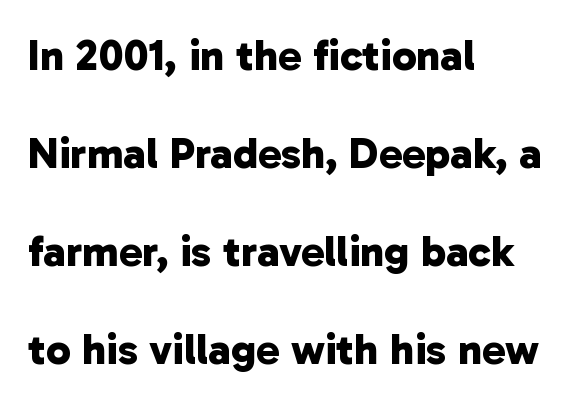
The image shows 44 px bold sans-serif type; set left-aligned, loose line spacing (2.23x), normal letter spacing, not underlined; low stroke contrast and a medium x-height.
